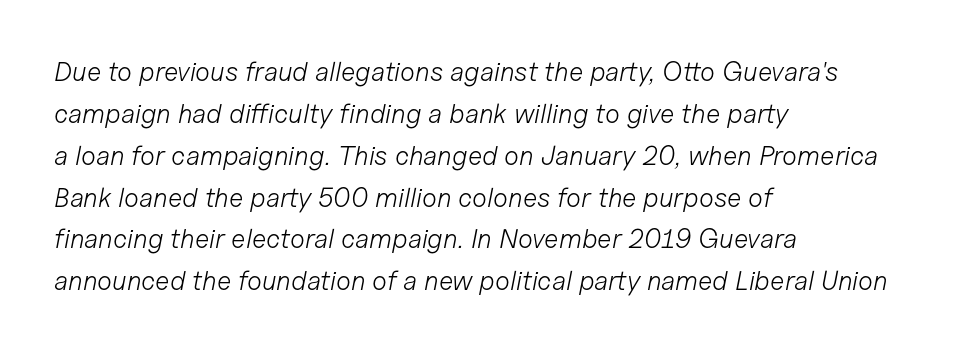
{"italic": "yes", "lean": "right", "slant_degrees": 11, "bold": "no", "underline": "no", "align": "left", "line_spacing": "normal", "line_spacing_ratio": 1.55, "letter_spacing": "normal", "letter_spacing_em": 0.0, "glyph_px": 27}
